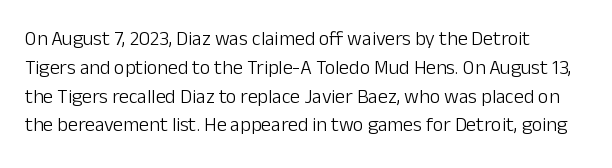
{"italic": "no", "bold": "no", "underline": "no", "align": "left", "line_spacing": "normal", "line_spacing_ratio": 1.44, "letter_spacing": "normal", "letter_spacing_em": 0.0, "glyph_px": 20}
